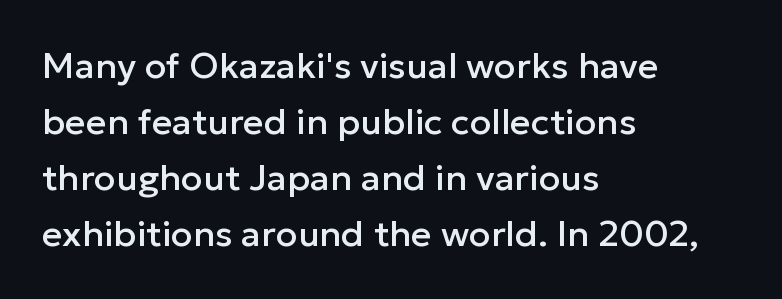
{"serif": "no", "italic": "no", "width": "normal", "stroke_contrast": "low", "x_height": "medium", "monospaced": "no", "underline": "no", "align": "left", "line_spacing": "normal", "line_spacing_ratio": 1.56, "letter_spacing": "normal", "letter_spacing_em": 0.0, "glyph_px": 36}
